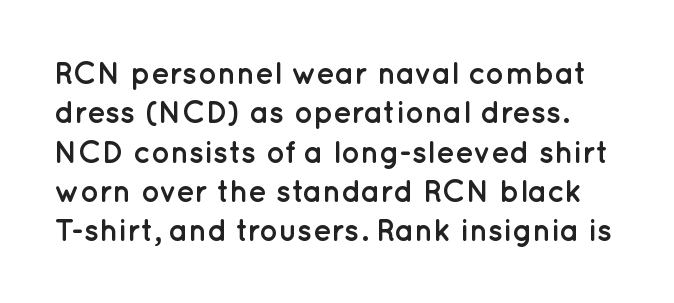
Every letter is thick-stroked: bold, no question. Is this a sans? Yes — the strokes have no serifs. Each letter keeps its own natural width here, so spacing adapts to shape. The foot of each line stays bare and open. In terms of letterspacing, this is plain default setting.
